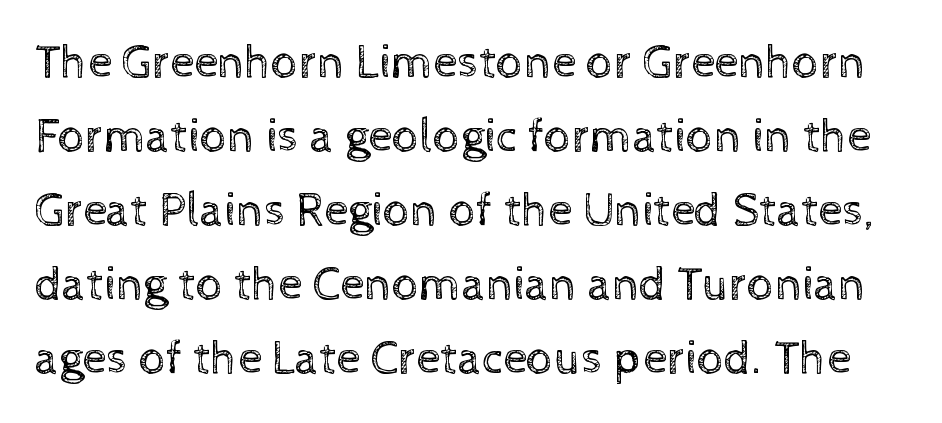
{"italic": "no", "bold": "no", "weight": "regular", "width": "normal", "x_height": "medium", "monospaced": "no", "underline": "no", "line_spacing": "normal", "line_spacing_ratio": 1.54, "letter_spacing": "normal", "letter_spacing_em": 0.0, "glyph_px": 48}
